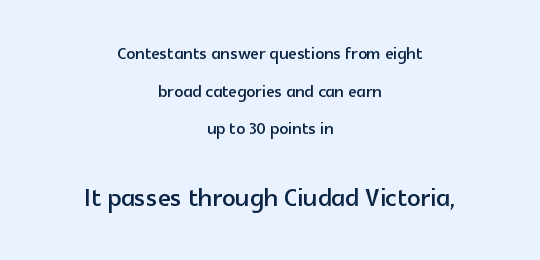
The image shows 33 px sans-serif type, upright; set centered, line spacing 1.71x, normal letter spacing, not underlined; the second (bottom) block is 1.5x larger; a medium x-height.
